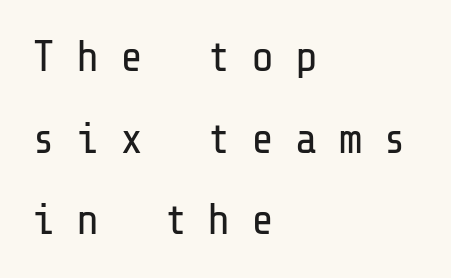
The image shows 43 px regular-weight sans-serif type, upright; set left-aligned, loose line spacing (1.9x), unusually wide letter spacing (+0.48 em), not underlined; low stroke contrast and a medium x-height.
